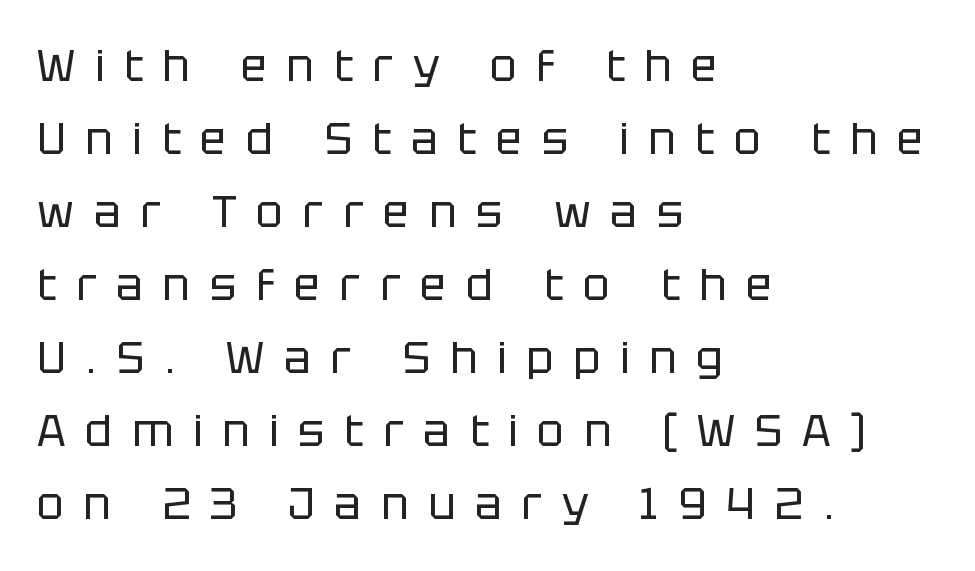
The image shows 44 px regular-weight sans-serif type, upright; set left-aligned, normal line spacing (1.66x), unusually wide letter spacing (+0.45 em), not underlined; low stroke contrast and a large x-height.
